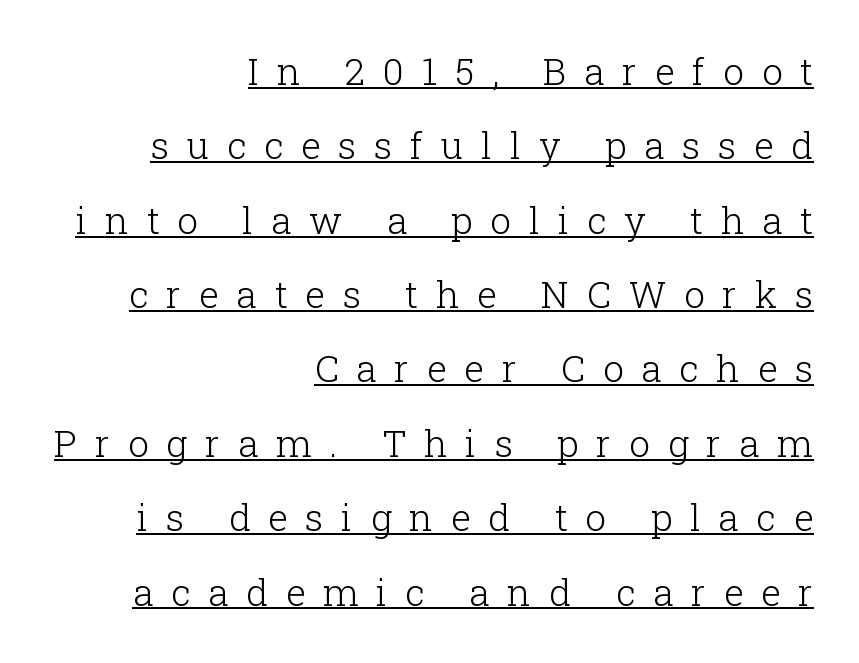
The image shows 37 px light serif type, upright; set right-aligned, loose line spacing (2.01x), unusually wide letter spacing (+0.48 em), underlined; low stroke contrast and a medium x-height.
